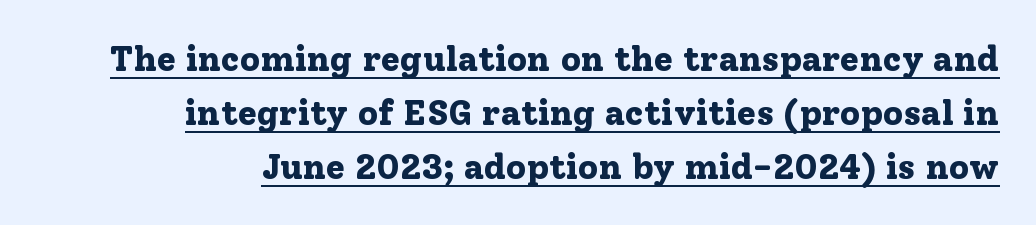
The image shows 35 px bold serif type, upright; set right-aligned, normal line spacing (1.54x), normal letter spacing, underlined; low stroke contrast and a medium x-height.
